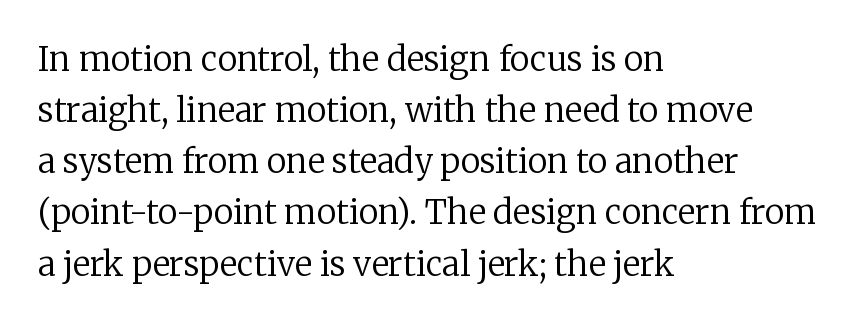
Q: Is the text bold? A: No.
Q: Is the text italic (slanted)? A: No, it is upright.
Q: Is the typeface a serif or a sans-serif typeface? A: Serif.
Q: Is the text underlined? A: No.
Q: How is the paragraph aligned? A: Left-aligned.
Q: Is the spacing between letters normal or unusually wide? A: Normal.
Q: Is the spacing between lines tight, normal or loose? A: Normal.
Q: Width (condensed, normal, or wide)? A: Normal.
Q: Stroke contrast? A: Low.
Q: x-height? A: Medium.
Q: Monospaced? A: No.
